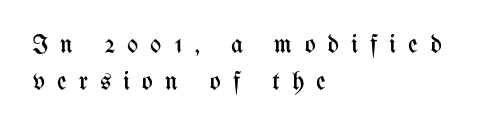
The face used here is rendered with a markedly widened letterfit. Weight class: somewhere from thin through regular. Decoration check: the copy has no underline. The rag falls on the right side of this text block.
